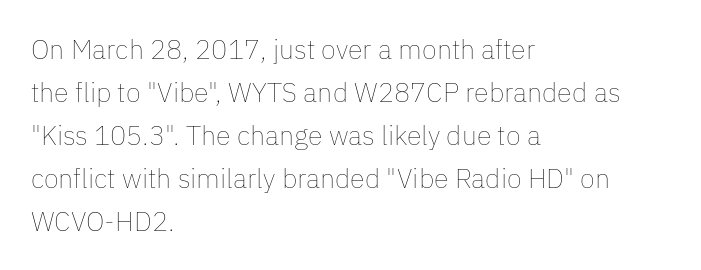
The image shows 27 px text type, upright; set left-aligned, normal line spacing (1.59x), normal letter spacing, not underlined.
